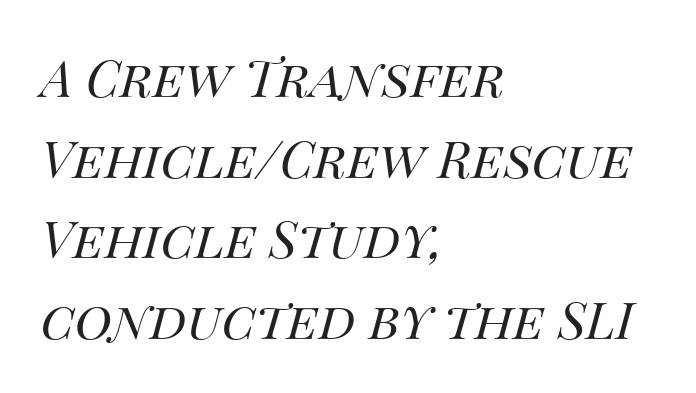
Honestly, the letter spacing is just normal — you wouldn't notice it. Clear beneath every line of the passage. A typesetter would mark this as italic. The rendering uses natural spacing where letterforms have individual widths. The weight would be labelled regular, book, light, or lighter still.
